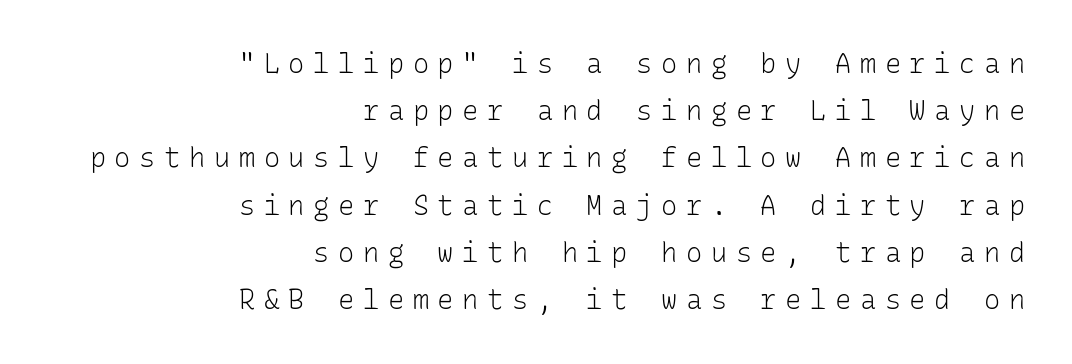
The image shows 27 px text type, upright; set right-aligned, line spacing 1.75x, unusually wide letter spacing (+0.32 em), not underlined.
